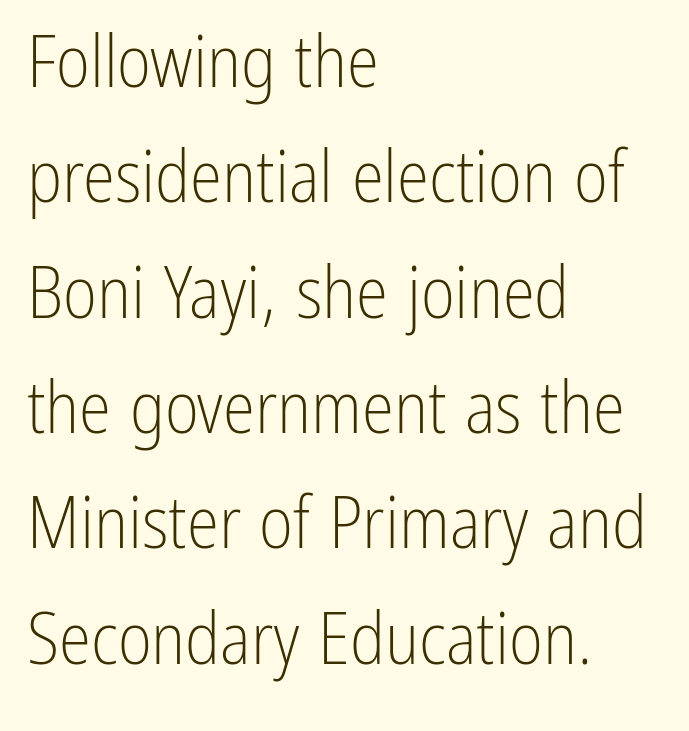
The image shows 73 px light, condensed sans-serif type, upright; set left-aligned, normal line spacing (1.58x), normal letter spacing, not underlined; low stroke contrast and a medium x-height.
